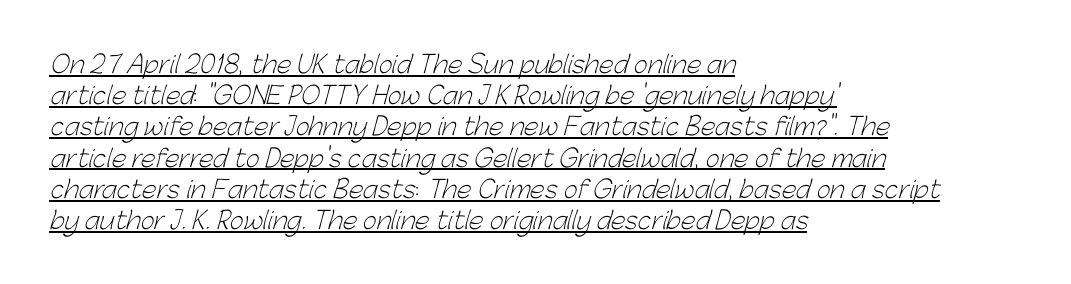
Q: Is the text bold? A: No.
Q: Is the text underlined? A: Yes.
Q: How is the paragraph aligned? A: Left-aligned.
Q: Is the spacing between letters normal or unusually wide? A: Normal.
Q: Is the spacing between lines tight, normal or loose? A: Normal.
